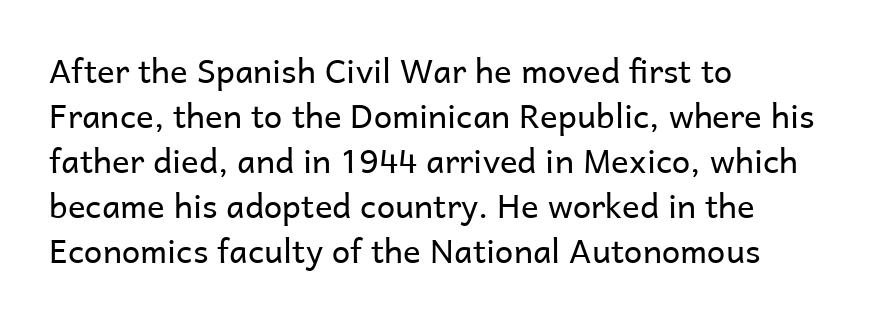
The image shows 33 px regular-weight sans-serif type, upright; set left-aligned, normal line spacing (1.36x), normal letter spacing, not underlined; low stroke contrast and a medium x-height.
